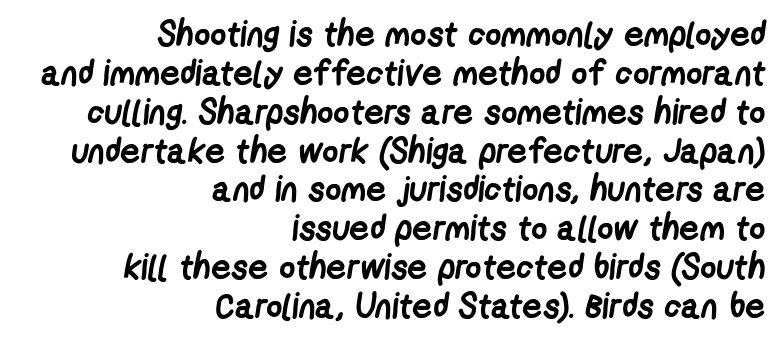
Descenders are the only things crossing below the line. The ragged edge is on the left, which tells us the setting is flush right. In terms of letterspacing, this is plain default setting. These lines huddle together more closely than default settings would place them. You can tell from the bare stems that sans-serif type was used. Each glyph is drawn with heavy, bold strokes.
